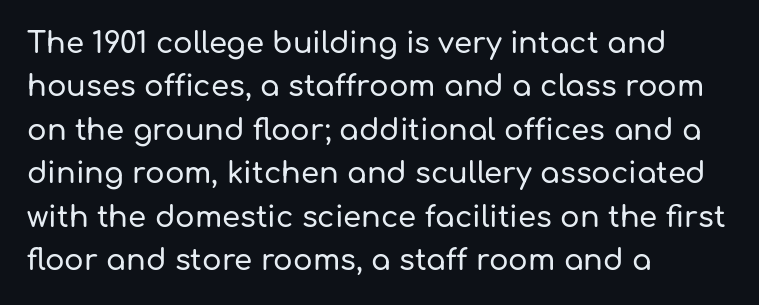
Successive baselines arrive at the customary interval. Characters follow at the spacing the type designer built in. The space directly below the letters is spotless. I'd call this a sans setting — the letters go barefoot. Each line starts at the same left margin while the right side varies. Posture: straight, roman, zero tilt.
